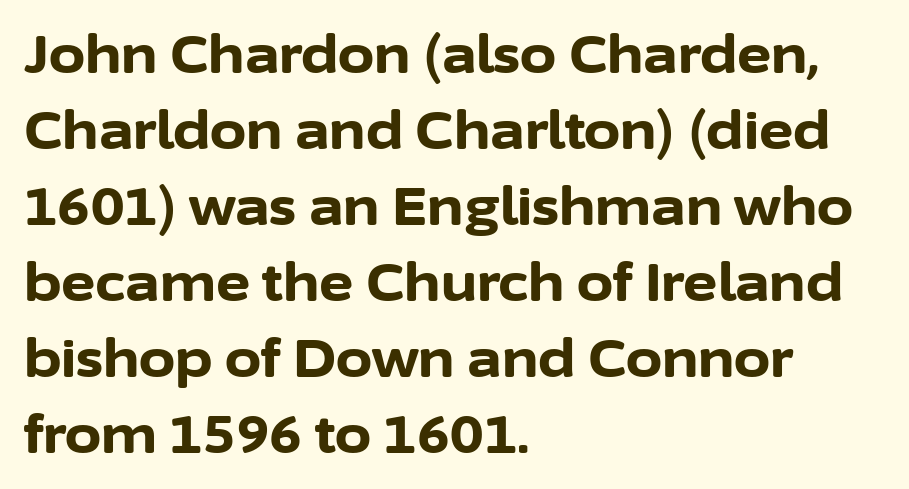
Underline: absent. Is this a fixed-width face? No — the glyphs have proportional, varying widths. Short note: letters normally spaced. Heavy, bold letterforms. The letters stand upright; this is a roman face.
